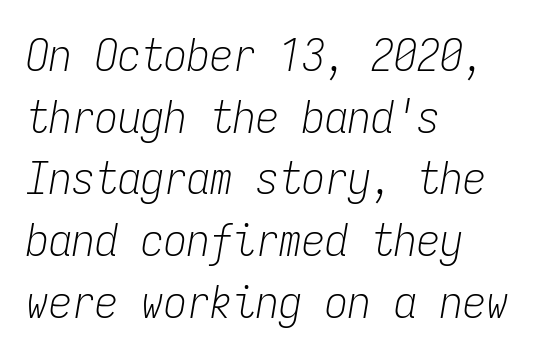
The image shows 46 px light, condensed type, italic (leaning right), monospaced; set left-aligned, normal line spacing (1.34x), normal letter spacing, not underlined; low stroke contrast and a medium x-height.
